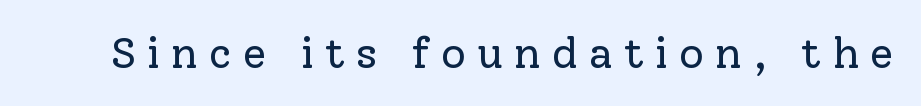
The image shows 43 px regular-weight serif type, upright; set unusually wide letter spacing (+0.26 em), not underlined; low stroke contrast and a medium x-height.
